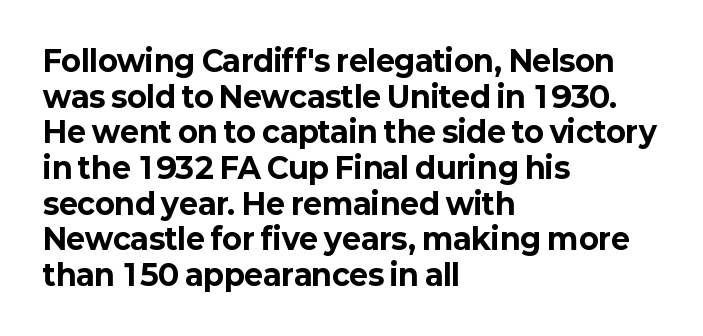
{"serif": "no", "italic": "no", "bold": "yes", "weight": "bold", "width": "normal", "stroke_contrast": "low", "x_height": "medium", "monospaced": "no", "underline": "no", "align": "left", "line_spacing_ratio": 1.23, "letter_spacing": "normal", "letter_spacing_em": 0.0, "glyph_px": 29}
